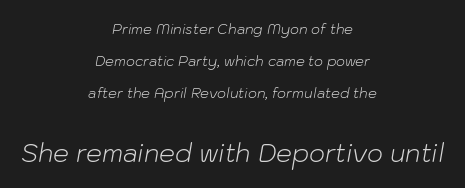
Students, note that the glyphs here touch the page at normal intervals. Compared with ordinary roman type, these characters are visibly tilted. Caption: face not bold, strokes unweighted. Each new line begins a long way beneath the previous one. Has an underline been added? It has not.
